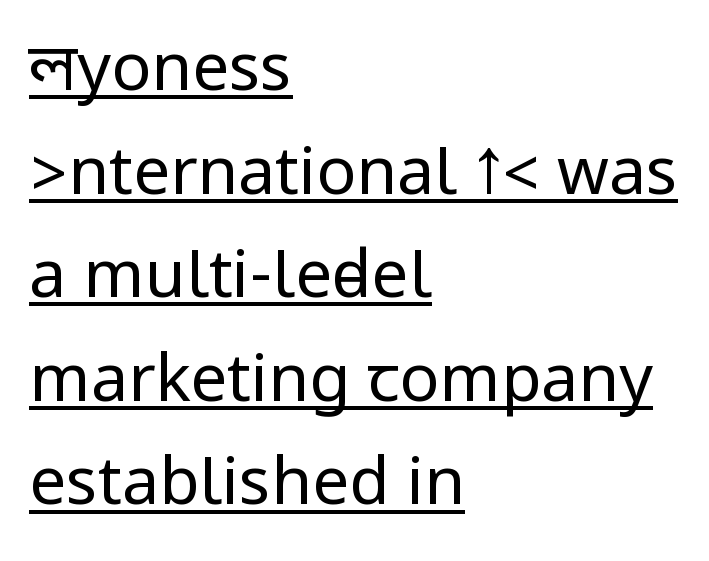
The image shows 66 px regular-weight, condensed sans-serif type, upright; set left-aligned, normal line spacing (1.57x), normal letter spacing, underlined; low stroke contrast.
